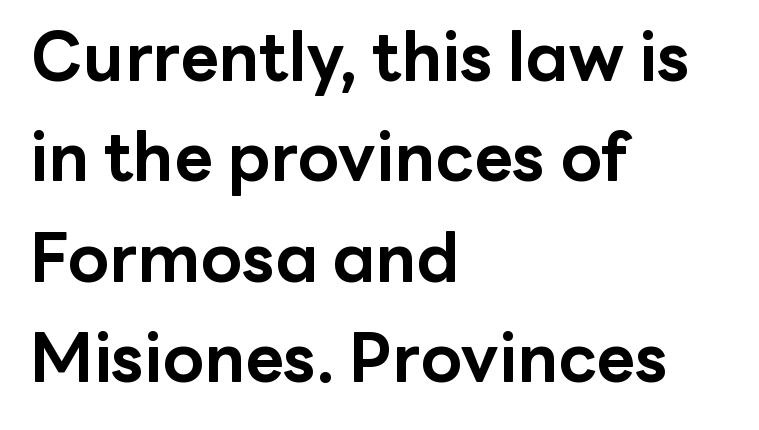
The image shows 67 px bold sans-serif type, upright; set left-aligned, normal line spacing (1.5x), normal letter spacing, not underlined; low stroke contrast and a medium x-height.
